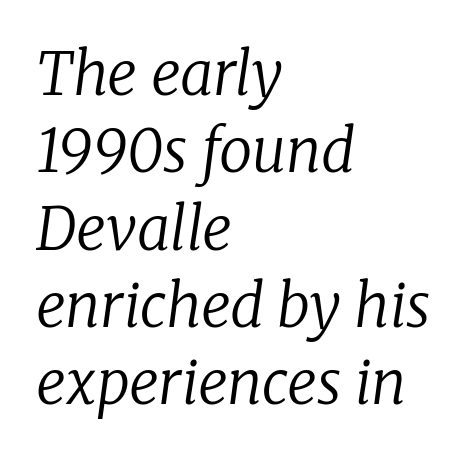
The image shows 59 px regular-weight serif type, italic (leaning right); set left-aligned, normal line spacing (1.31x), normal letter spacing, not underlined; low stroke contrast and a medium x-height.
